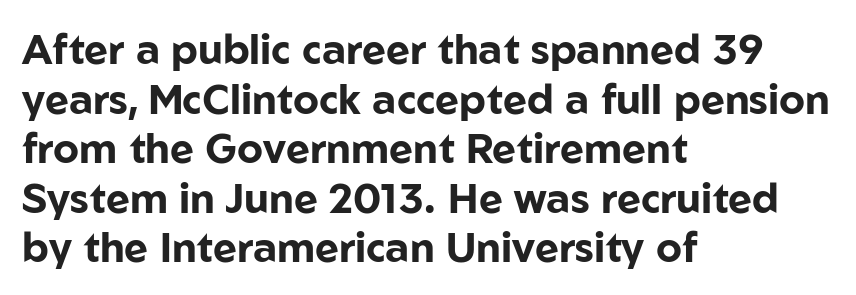
Q: Is the text bold? A: Yes.
Q: Is the text italic (slanted)? A: No, it is upright.
Q: Is the typeface a serif or a sans-serif typeface? A: Sans-serif.
Q: Is the text underlined? A: No.
Q: How is the paragraph aligned? A: Left-aligned.
Q: Is the spacing between letters normal or unusually wide? A: Normal.
Q: Width (condensed, normal, or wide)? A: Normal.
Q: Stroke contrast? A: Low.
Q: x-height? A: Medium.
Q: Monospaced? A: No.
